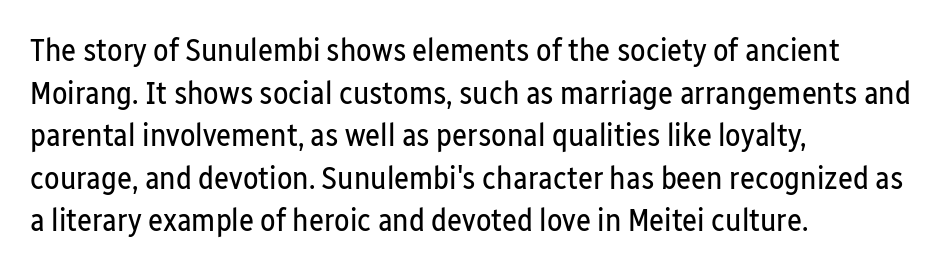
The face looks like a standard text weight, possibly lighter. Check under the words: just untouched page. Nobody touched the tracking dial on this one. Summary of vertical rhythm: regular, with standard interline spacing.
